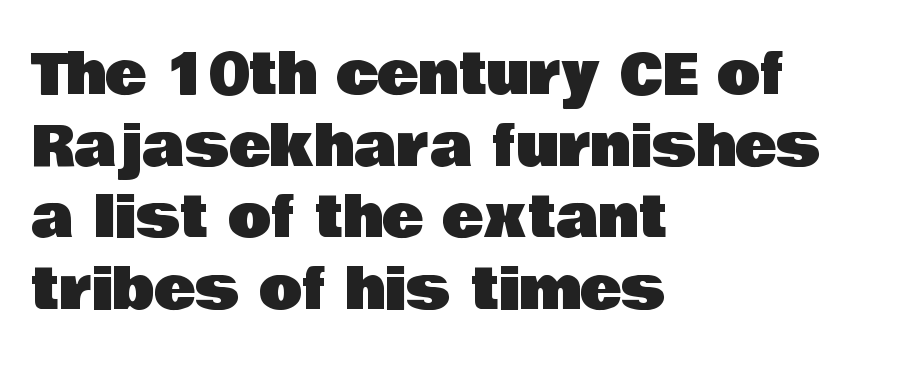
{"serif": "no", "italic": "no", "width": "normal", "stroke_contrast": "low", "x_height": "large", "monospaced": "no", "underline": "no", "align": "left", "line_spacing": "normal", "line_spacing_ratio": 1.28, "letter_spacing": "normal", "letter_spacing_em": 0.0, "glyph_px": 56}
